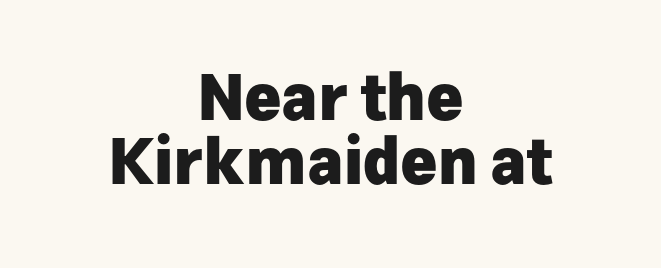
{"serif": "no", "italic": "no", "bold": "yes", "weight": "heavy", "width": "normal", "stroke_contrast": "low", "x_height": "medium", "monospaced": "no", "underline": "no", "align": "center", "line_spacing": "tight", "line_spacing_ratio": 1.02, "letter_spacing": "normal", "letter_spacing_em": 0.0, "glyph_px": 63}
